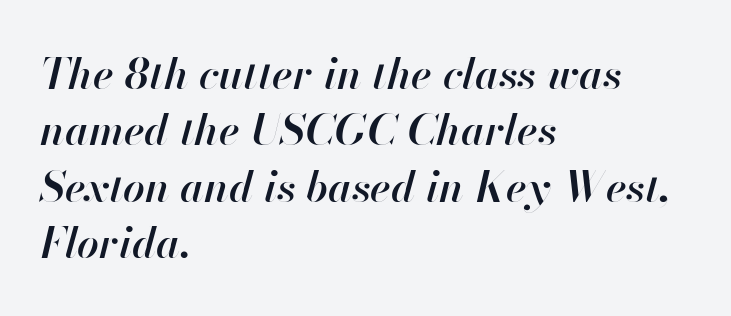
The image shows 43 px semibold type, italic (leaning right); set left-aligned, normal line spacing (1.31x), normal letter spacing, not underlined; high stroke contrast and a small x-height.
